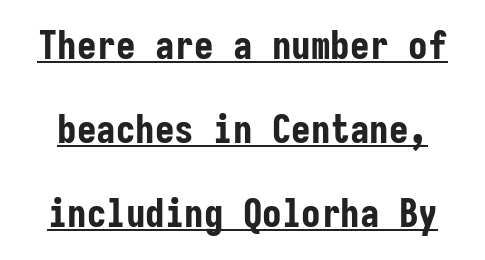
Q: Is the text bold? A: Yes.
Q: Is the text italic (slanted)? A: No, it is upright.
Q: Is the typeface a serif or a sans-serif typeface? A: Sans-serif.
Q: Is the text underlined? A: Yes.
Q: Is the spacing between letters normal or unusually wide? A: Normal.
Q: Is the spacing between lines tight, normal or loose? A: Loose.
Q: Width (condensed, normal, or wide)? A: Condensed.
Q: Stroke contrast? A: Low.
Q: x-height? A: Medium.
Q: Monospaced? A: Yes.
